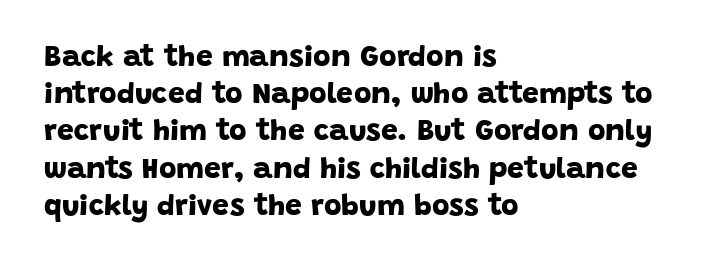
{"serif": "no", "bold": "yes", "weight": "bold", "width": "normal", "stroke_contrast": "low", "x_height": "large", "monospaced": "no", "underline": "no", "align": "left", "line_spacing_ratio": 1.24, "letter_spacing": "normal", "letter_spacing_em": 0.0, "glyph_px": 30}
